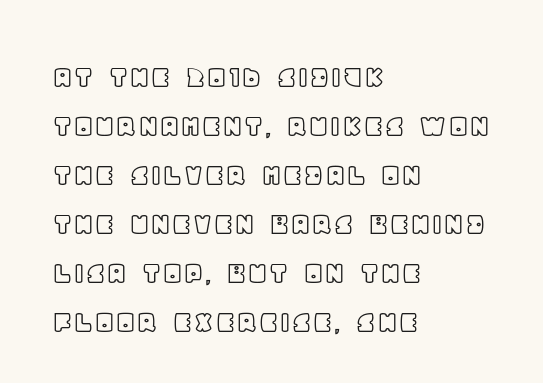
The passage shown is typed in a proportional face where columns would drift. Compared with a centered layout, this one pins lines to the left instead. The axis of the letterforms is exactly vertical. Line spacing here is normal. Nothing unusual about the tracking: characters are spaced as the font intends. The specimen omits any rule beneath the text block's lines.
